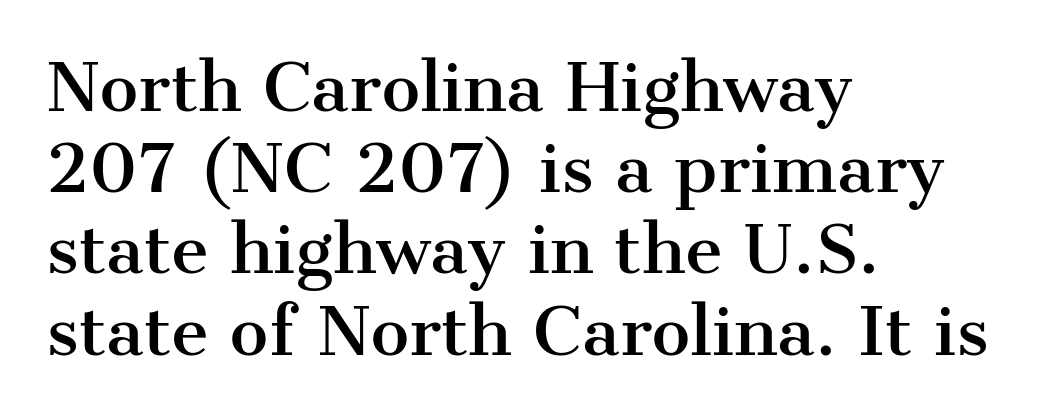
{"serif": "yes", "italic": "no", "width": "normal", "stroke_contrast": "medium", "x_height": "medium", "monospaced": "no", "underline": "no", "align": "left", "line_spacing": "normal", "line_spacing_ratio": 1.25, "letter_spacing": "normal", "letter_spacing_em": 0.0, "glyph_px": 65}
